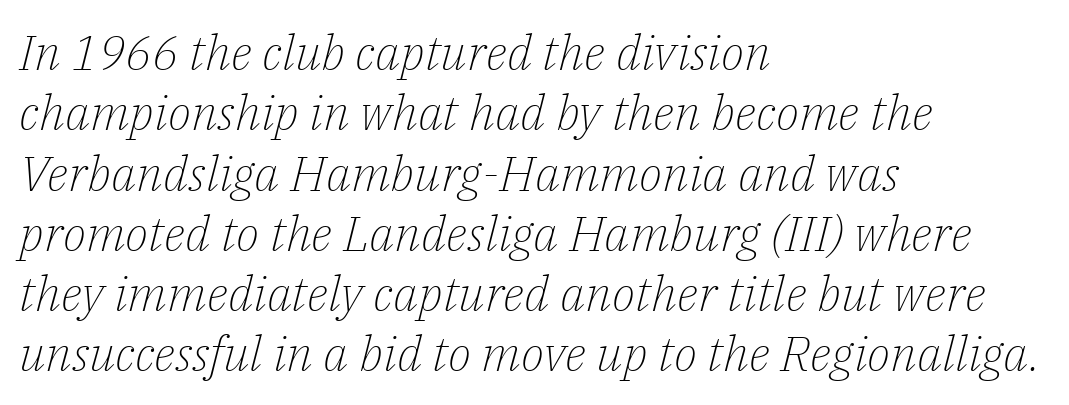
{"serif": "yes", "italic": "yes", "lean": "right", "slant_degrees": 14, "bold": "no", "weight": "light", "width": "normal", "stroke_contrast": "low", "x_height": "medium", "monospaced": "no", "underline": "no", "align": "left", "line_spacing_ratio": 1.23, "letter_spacing": "normal", "letter_spacing_em": 0.0, "glyph_px": 49}
